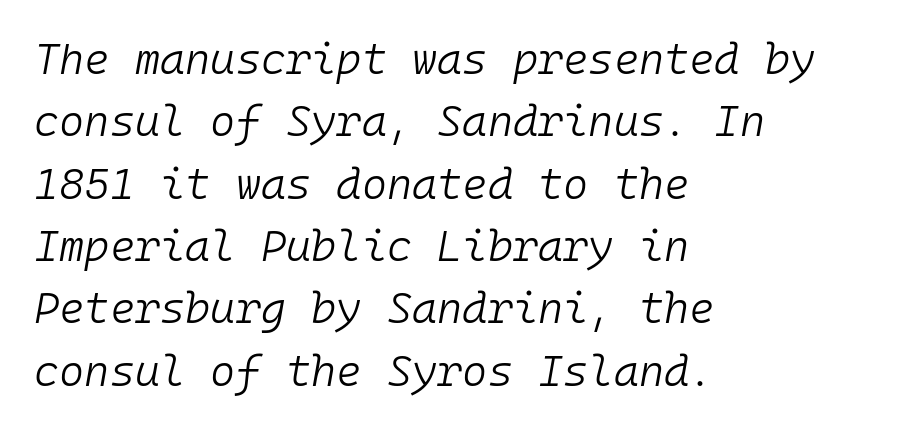
The image shows 43 px light type, italic (leaning right), monospaced; set left-aligned, normal line spacing (1.45x), normal letter spacing, not underlined; low stroke contrast and a medium x-height.
